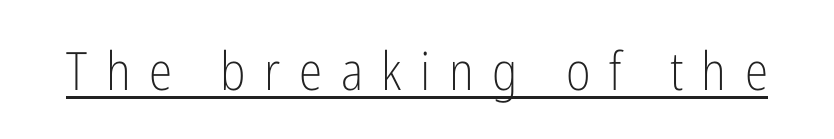
Q: Is the text bold? A: No.
Q: Is the text italic (slanted)? A: No, it is upright.
Q: Is the typeface a serif or a sans-serif typeface? A: Sans-serif.
Q: Is the text underlined? A: Yes.
Q: Is the spacing between letters normal or unusually wide? A: Unusually wide.
Q: Width (condensed, normal, or wide)? A: Condensed.
Q: Stroke contrast? A: Low.
Q: x-height? A: Medium.
Q: Monospaced? A: No.
